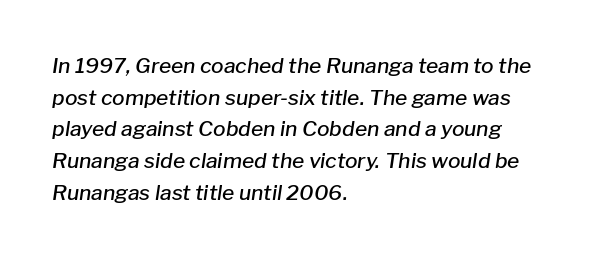
Honestly, the row spacing looks completely unremarkable. Lines of text with bare space underneath. The strokes are fattened partway — semibold, not bold. Compared with ordinary roman type, these characters are visibly tilted.
